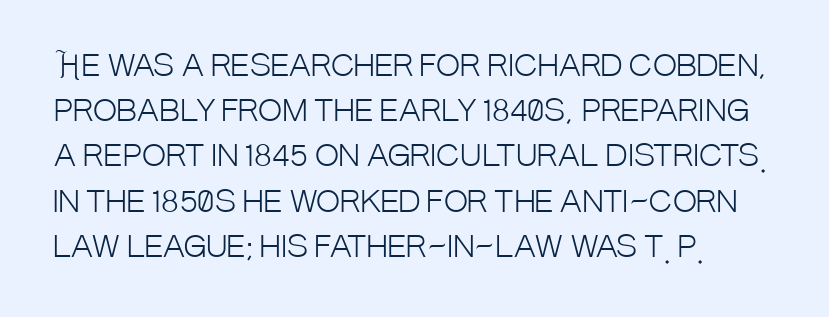
The image shows 29 px light, condensed sans-serif type, upright; set normal line spacing (1.56x), normal letter spacing, not underlined; low stroke contrast and a large x-height.
